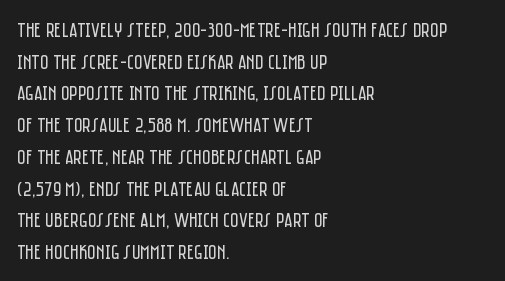
Style check: upright. Leftover space on each line is placed entirely after the last word. The rows are spaced the way most documents space them. The font is comparable to plain body text, perhaps lighter. Honestly, there is no underline to notice here at all. Nobody touched the tracking dial on this one.
